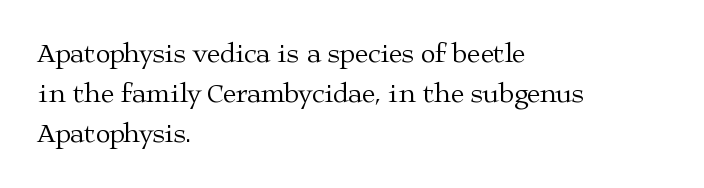
The image shows 27 px text type, upright; set left-aligned, normal line spacing (1.48x), normal letter spacing, not underlined.
